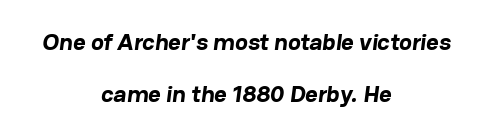
Q: Is the text bold? A: Yes.
Q: Is the text underlined? A: No.
Q: How is the paragraph aligned? A: Centered.
Q: Is the spacing between letters normal or unusually wide? A: Normal.
Q: Is the spacing between lines tight, normal or loose? A: Loose.
